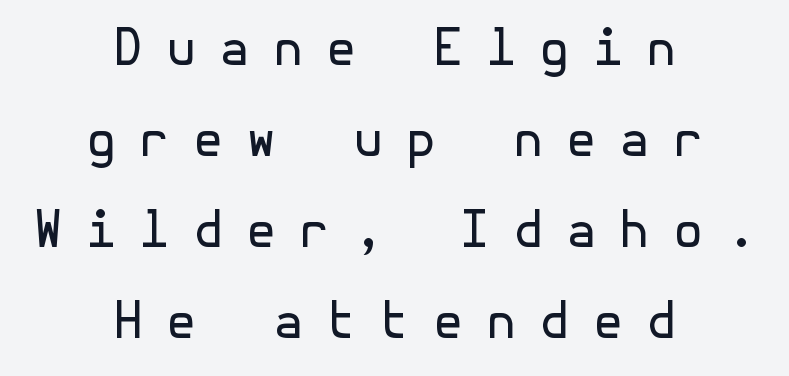
Q: Is the text bold? A: No.
Q: Is the text italic (slanted)? A: No, it is upright.
Q: Is the typeface a serif or a sans-serif typeface? A: Sans-serif.
Q: Is the text underlined? A: No.
Q: How is the paragraph aligned? A: Centered.
Q: Is the spacing between letters normal or unusually wide? A: Unusually wide.
Q: Width (condensed, normal, or wide)? A: Normal.
Q: x-height? A: Medium.
